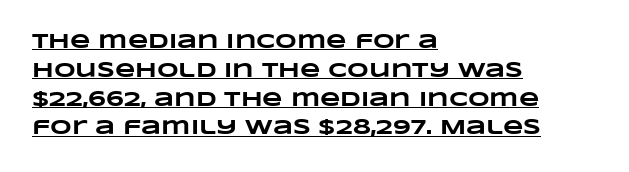
{"bold": "yes", "underline": "yes", "align": "left", "line_spacing": "normal", "line_spacing_ratio": 1.37, "letter_spacing": "normal", "letter_spacing_em": 0.0, "glyph_px": 21}
